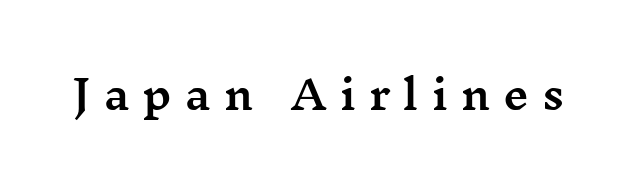
Q: Is the text italic (slanted)? A: No, it is upright.
Q: Is the typeface a serif or a sans-serif typeface? A: Serif.
Q: Is the text underlined? A: No.
Q: Is the spacing between letters normal or unusually wide? A: Unusually wide.
Q: Width (condensed, normal, or wide)? A: Wide.
Q: Stroke contrast? A: Medium.
Q: x-height? A: Medium.
Q: Monospaced? A: No.
